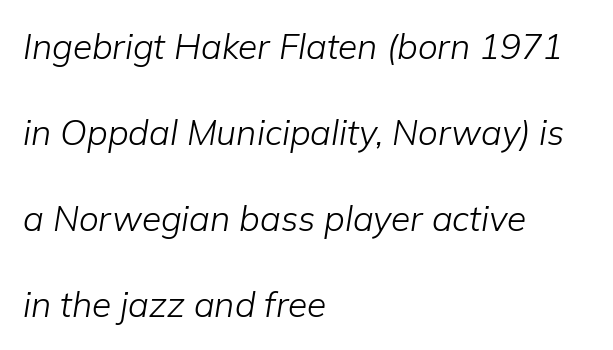
Q: Is the text bold? A: No.
Q: Is the text italic (slanted)? A: Yes, it leans right by about 9 degrees.
Q: Is the text underlined? A: No.
Q: How is the paragraph aligned? A: Left-aligned.
Q: Is the spacing between letters normal or unusually wide? A: Normal.
Q: Is the spacing between lines tight, normal or loose? A: Loose.
Q: Width (condensed, normal, or wide)? A: Normal.
Q: Stroke contrast? A: Low.
Q: x-height? A: Medium.
Q: Monospaced? A: No.
